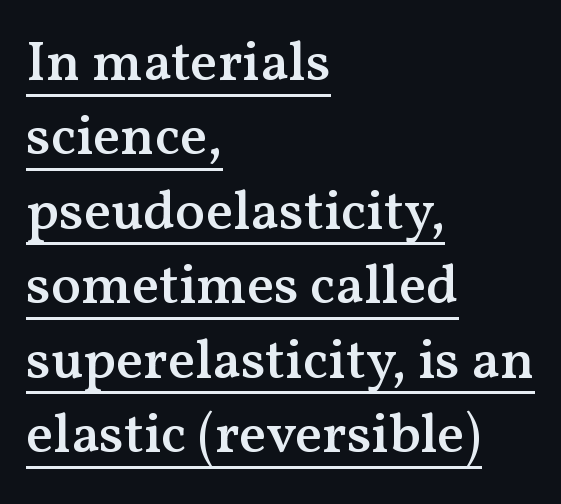
Regarding leading, the lines here are spaced in the standard way. Short and long lines alike share a common starting point at left. Spacing verdict: proportional, widths tailored to each character. Glance below the letters and you will spot a drawn line. Rendered with straight, roman letterforms.
